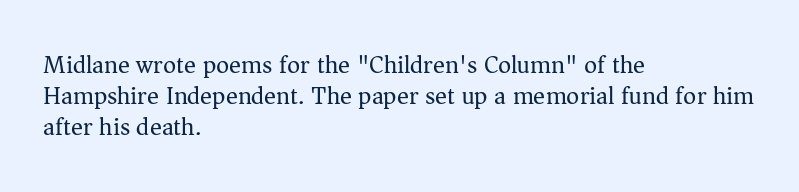
{"italic": "no", "bold": "no", "underline": "no", "align": "left", "line_spacing_ratio": 1.24, "letter_spacing": "normal", "letter_spacing_em": 0.0, "glyph_px": 25}
